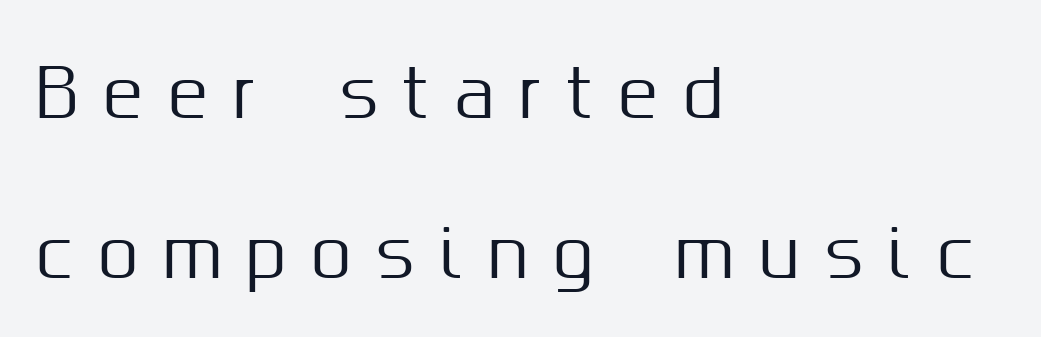
Q: Is the text italic (slanted)? A: No, it is upright.
Q: Is the typeface a serif or a sans-serif typeface? A: Sans-serif.
Q: Is the text underlined? A: No.
Q: How is the paragraph aligned? A: Left-aligned.
Q: Is the spacing between letters normal or unusually wide? A: Unusually wide.
Q: Is the spacing between lines tight, normal or loose? A: Loose.
Q: Width (condensed, normal, or wide)? A: Normal.
Q: Stroke contrast? A: Medium.
Q: x-height? A: Medium.
Q: Monospaced? A: No.
